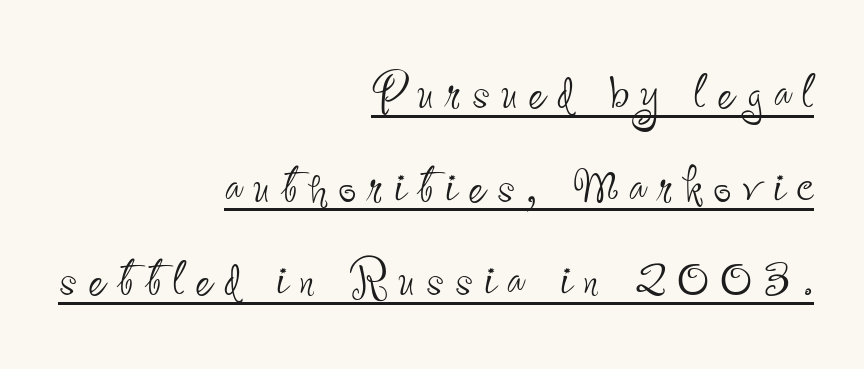
{"serif": "no", "bold": "no", "weight": "thin", "width": "condensed", "stroke_contrast": "low", "x_height": "small", "monospaced": "no", "underline": "yes", "align": "right", "line_spacing": "normal", "line_spacing_ratio": 1.51, "glyph_px": 62}
